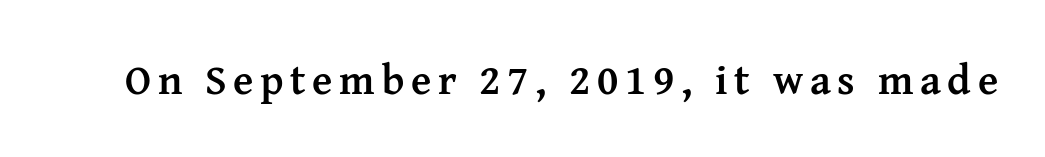
Q: Is the text bold? A: Yes.
Q: Is the text italic (slanted)? A: No, it is upright.
Q: Is the typeface a serif or a sans-serif typeface? A: Serif.
Q: Is the text underlined? A: No.
Q: Width (condensed, normal, or wide)? A: Normal.
Q: Stroke contrast? A: Medium.
Q: x-height? A: Medium.
Q: Monospaced? A: No.
